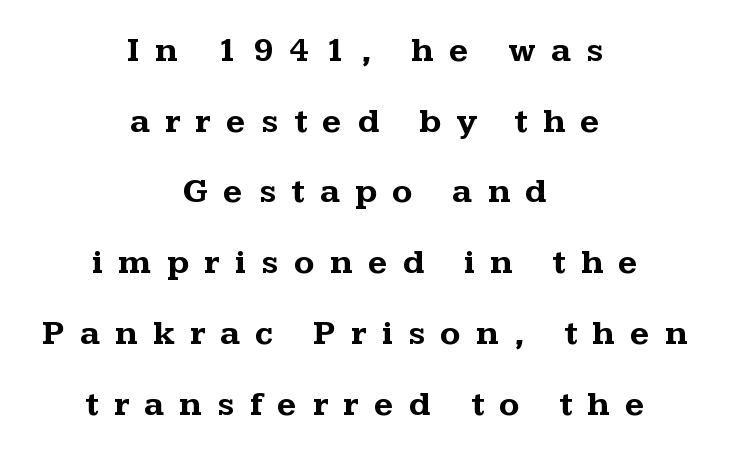
Q: Is the text bold? A: Yes.
Q: Is the text italic (slanted)? A: No, it is upright.
Q: Is the typeface a serif or a sans-serif typeface? A: Serif.
Q: Is the text underlined? A: No.
Q: How is the paragraph aligned? A: Centered.
Q: Is the spacing between letters normal or unusually wide? A: Unusually wide.
Q: Is the spacing between lines tight, normal or loose? A: Loose.
Q: Width (condensed, normal, or wide)? A: Wide.
Q: Stroke contrast? A: Medium.
Q: x-height? A: Medium.
Q: Monospaced? A: No.
